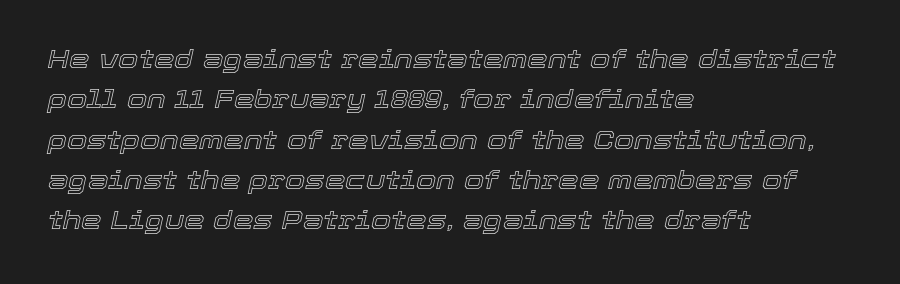
The image shows 26 px text type, italic (leaning right); set left-aligned, normal line spacing (1.55x), normal letter spacing, not underlined.
